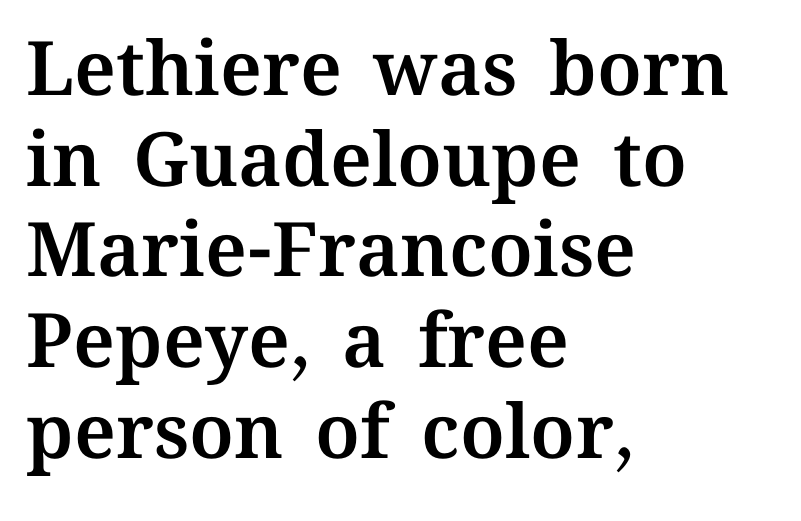
The lettering stays uniformly vertical, giving the passage a roman look. Each letter keeps its own natural width here, so spacing adapts to shape. Compared with typical body copy, the letter spacing here is the same. These lines are set flush left with a ragged right edge. The passage shown is not underscored anywhere.
